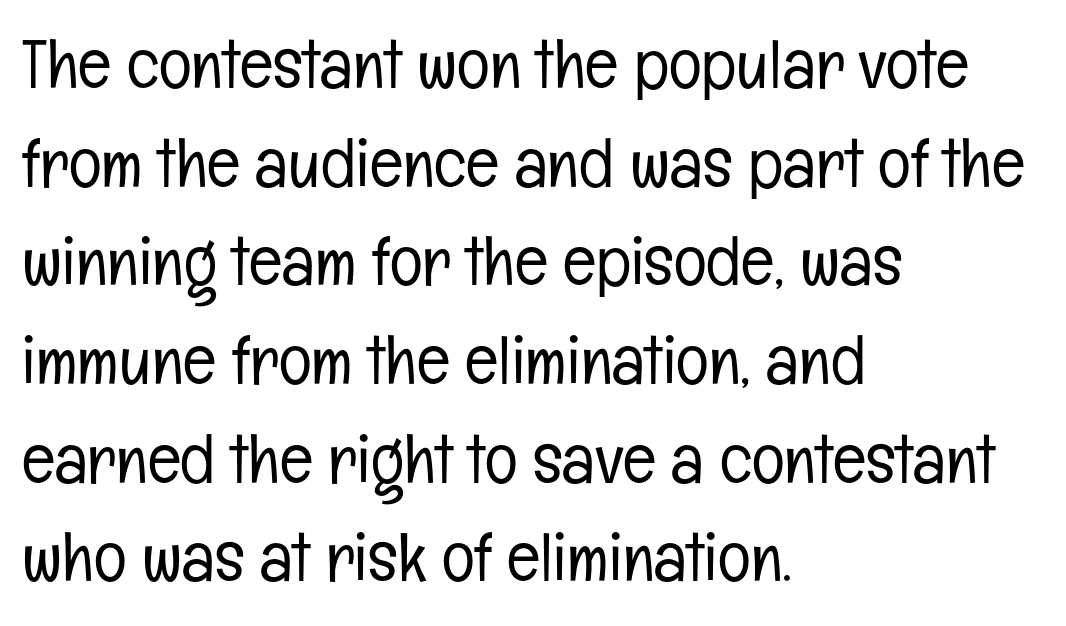
{"serif": "no", "italic": "no", "bold": "no", "weight": "light", "width": "condensed", "stroke_contrast": "low", "x_height": "medium", "monospaced": "no", "underline": "no", "align": "left", "line_spacing": "normal", "line_spacing_ratio": 1.43, "letter_spacing": "normal", "letter_spacing_em": 0.0, "glyph_px": 69}
